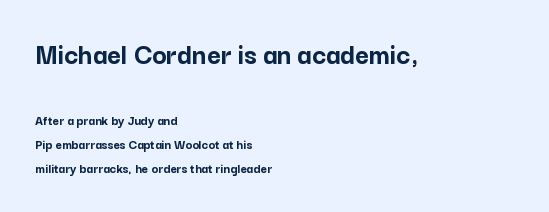
{"serif": "no", "italic": "no", "bold": "yes", "weight": "semibold", "width": "normal", "stroke_contrast": "low", "x_height": "medium", "monospaced": "no", "underline": "no", "align": "left", "line_spacing_ratio": 1.72, "letter_spacing": "normal", "letter_spacing_em": 0.0, "larger_block": "first", "size_ratio": 2.14, "glyph_px": 30}
